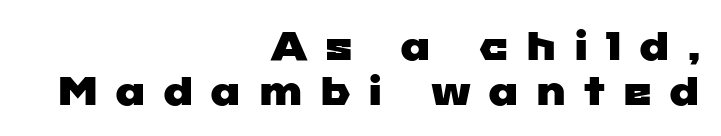
You could not count columns in this text — the font is proportionally spaced. Check under the words: just untouched page. Leading is clearly below the norm, producing a dense column. The type family on display is of the sans-serif kind. Visually the block forms a straight wall on the right and a jagged coastline on the left. This rendering widens character spacing well past its baseline value.
